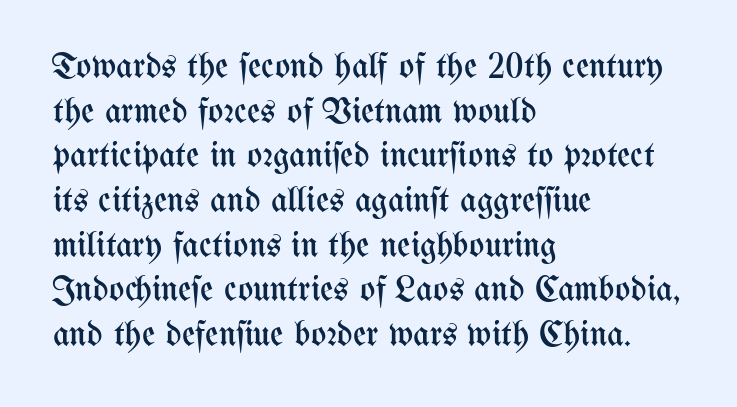
Q: Is the text bold? A: No.
Q: Is the text italic (slanted)? A: No, it is upright.
Q: Is the text underlined? A: No.
Q: How is the paragraph aligned? A: Left-aligned.
Q: Is the spacing between letters normal or unusually wide? A: Normal.
Q: Width (condensed, normal, or wide)? A: Condensed.
Q: Stroke contrast? A: Medium.
Q: x-height? A: Medium.
Q: Monospaced? A: No.
